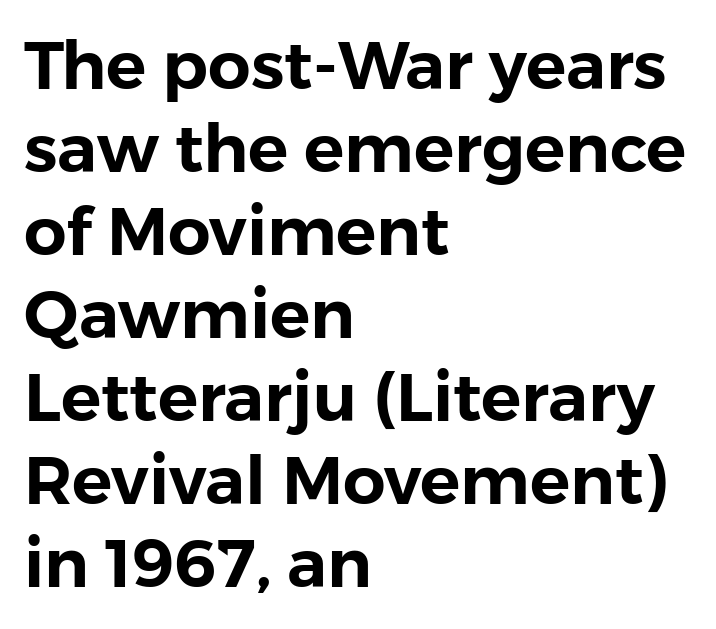
Rendered with straight, roman letterforms. Descender tails drop into unmarked territory. Look at the tracking — it's just the regular setting, nothing added. Think of a printed novel: that variable character pitch is what you see here. Nope, no serifs anywhere on these letters. In CSS terms this would be text-align: left.
